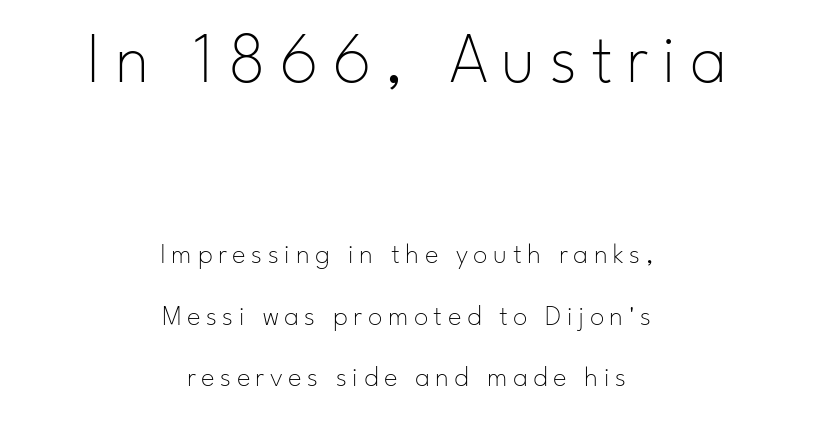
Q: Is the text bold? A: No.
Q: Is the text italic (slanted)? A: No, it is upright.
Q: Is the typeface a serif or a sans-serif typeface? A: Sans-serif.
Q: Is the text underlined? A: No.
Q: How is the paragraph aligned? A: Centered.
Q: Is the spacing between lines tight, normal or loose? A: Loose.
Q: Which block of text is set in a larger size, the first (top) or the second (bottom)? A: The first (top) one.
Q: Width (condensed, normal, or wide)? A: Normal.
Q: Stroke contrast? A: Low.
Q: x-height? A: Small.
Q: Monospaced? A: No.
